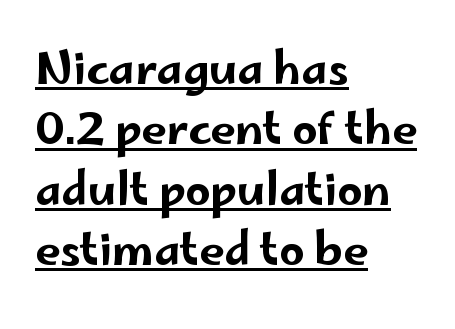
The image shows 44 px wide sans-serif type, upright; set left-aligned, normal line spacing (1.37x), normal letter spacing, underlined; low stroke contrast and a small x-height.
